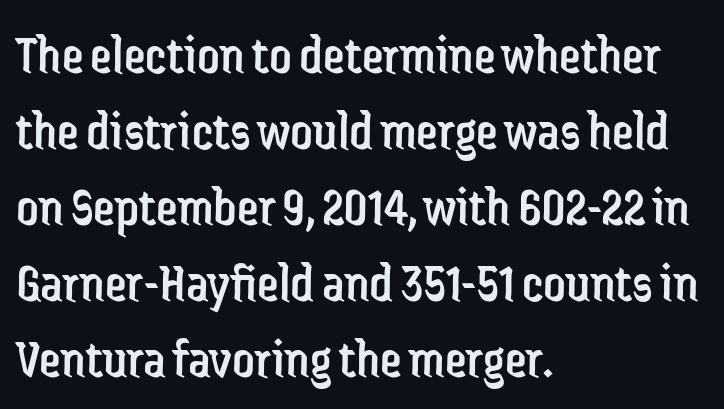
The letters advance in unequal steps, a hallmark of proportional type. No letter is thick-stroked: the sample isn't bold. What stands out about the letter spacing? Nothing — it is the standard amount. These lines sit exactly where default settings would place them. These lines were composed using upright roman letters. The passage is arranged the way most books set body copy — flush left.
